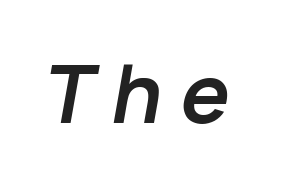
Q: Is the text bold? A: Yes.
Q: Is the text italic (slanted)? A: Yes, it leans right by about 10 degrees.
Q: Is the text underlined? A: No.
Q: Is the spacing between letters normal or unusually wide? A: Unusually wide.
Q: Width (condensed, normal, or wide)? A: Normal.
Q: Stroke contrast? A: Low.
Q: x-height? A: Medium.
Q: Monospaced? A: No.
